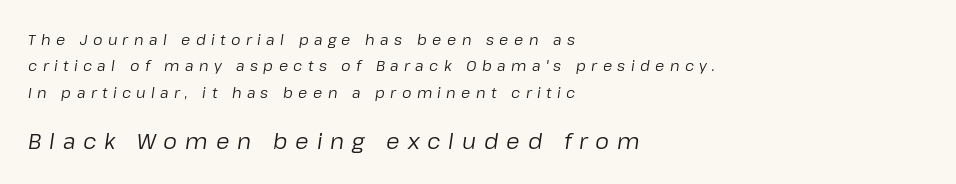
The second block has been scaled up relative to the first. The gap between lines stays unmarked. This reads as an unemphasized weight, regular at the heaviest. Where is the straight margin? On the left. A typesetter would call this heavily tracked-out type. Is the type slanted? Yes — the strokes lean at a clear angle.
